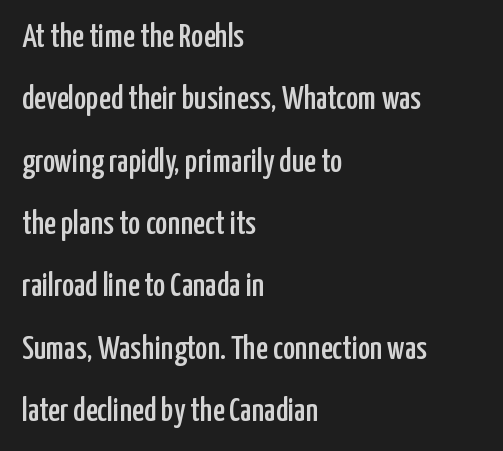
Q: Is the text italic (slanted)? A: No, it is upright.
Q: Is the typeface a serif or a sans-serif typeface? A: Sans-serif.
Q: Is the text underlined? A: No.
Q: How is the paragraph aligned? A: Left-aligned.
Q: Is the spacing between letters normal or unusually wide? A: Normal.
Q: Width (condensed, normal, or wide)? A: Condensed.
Q: Stroke contrast? A: Low.
Q: x-height? A: Medium.
Q: Monospaced? A: No.
